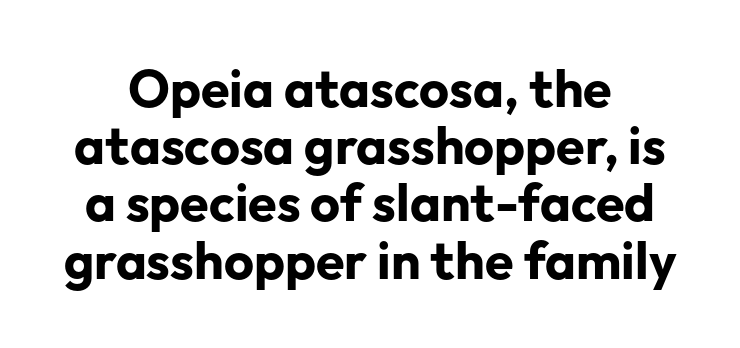
The words here are not underlined. This is roman type, the default non-slanted kind. Quick note: interline space is minimal. Looks like regular typesetting: each glyph gets only the width it needs. Observe the absence of serifs on each vertical stroke in this sample.
